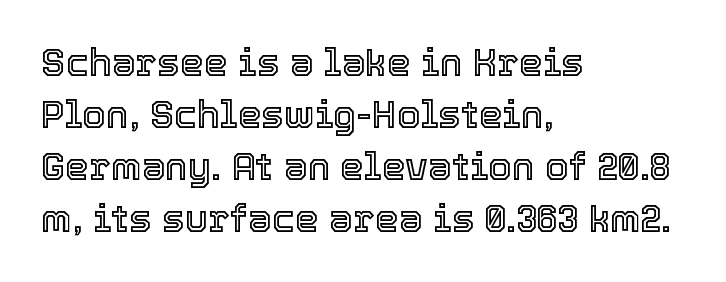
The letters stand upright; this is a roman face. Layout note: lines flush left. Line spacing here is normal. The type is set solid horizontally, with unmodified tracking. Unmarked baselines from the first word to the last. Note the varied advance widths — an 'i' is clearly narrower than an 'm'.
